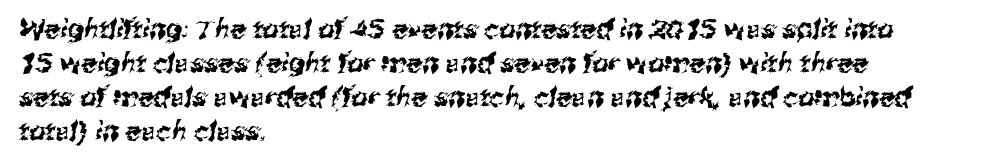
Q: Is the text underlined? A: No.
Q: How is the paragraph aligned? A: Left-aligned.
Q: Is the spacing between letters normal or unusually wide? A: Normal.
Q: Is the spacing between lines tight, normal or loose? A: Normal.
